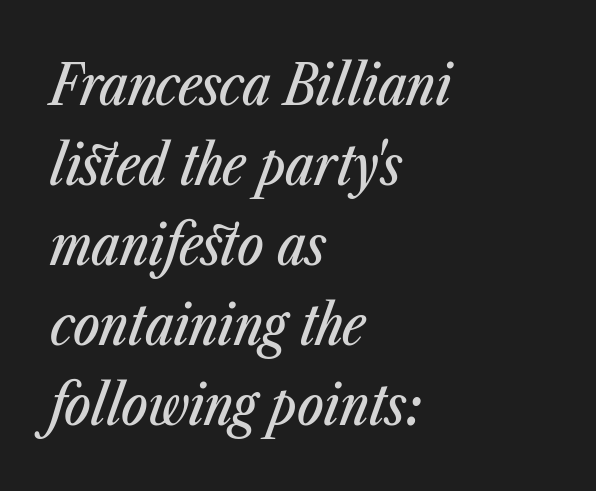
The image shows 56 px condensed type, italic (leaning right); set left-aligned, normal line spacing (1.43x), normal letter spacing, not underlined; low stroke contrast and a medium x-height.
